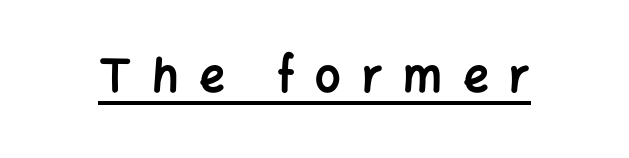
{"serif": "no", "italic": "no", "bold": "yes", "weight": "bold", "width": "normal", "stroke_contrast": "low", "x_height": "medium", "monospaced": "no", "underline": "yes", "letter_spacing": "wide", "letter_spacing_em": 0.46, "glyph_px": 45}
